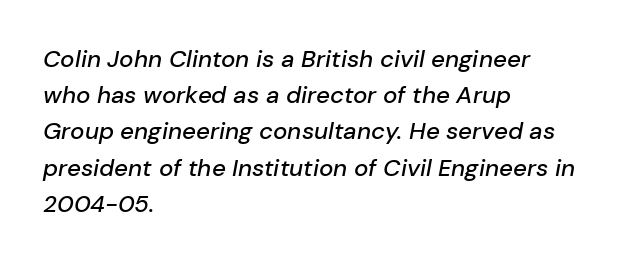
The image shows 24 px text type, italic (leaning right); set left-aligned, normal line spacing (1.51x), normal letter spacing, not underlined.
